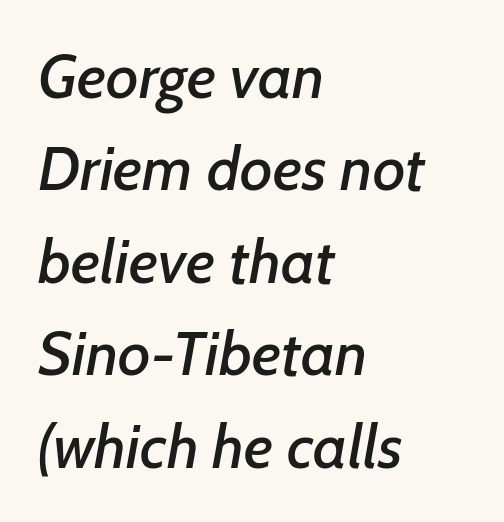
The image shows 62 px sans-serif type; set left-aligned, normal line spacing (1.49x), normal letter spacing, not underlined; low stroke contrast and a medium x-height.
